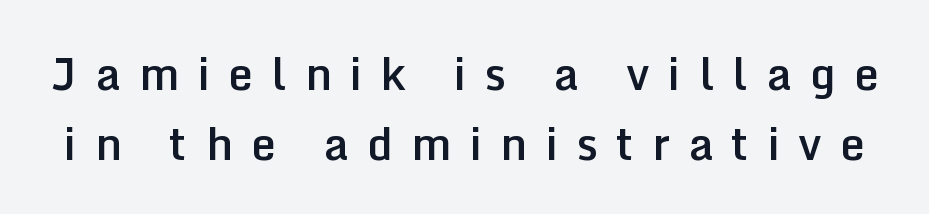
{"serif": "no", "italic": "no", "bold": "semi", "weight": "semibold", "width": "normal", "stroke_contrast": "low", "x_height": "medium", "monospaced": "no", "underline": "no", "line_spacing": "normal", "line_spacing_ratio": 1.58, "letter_spacing": "wide", "letter_spacing_em": 0.42, "glyph_px": 44}
